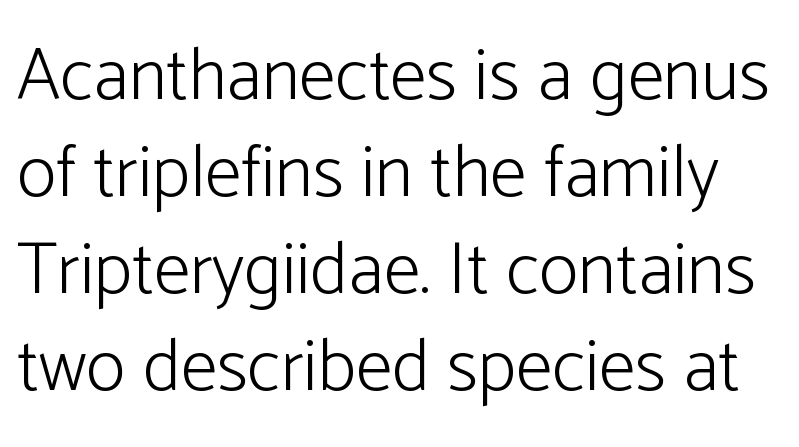
{"serif": "no", "italic": "no", "bold": "no", "weight": "light", "width": "normal", "stroke_contrast": "low", "x_height": "medium", "monospaced": "no", "underline": "no", "line_spacing": "normal", "line_spacing_ratio": 1.31, "letter_spacing": "normal", "letter_spacing_em": 0.0, "glyph_px": 74}
